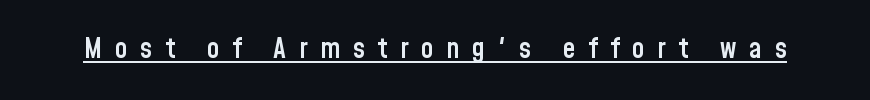
You could only call the tracking loose — the letters float apart. Varying glyph widths throughout — classic text-font behaviour. Serif or sans? Sans — the stroke terminals are bare. The specimen includes a rule beneath the text block's lines. Heft: intermediate — a semibold. The lettering stays uniformly vertical, giving the passage a roman look.
